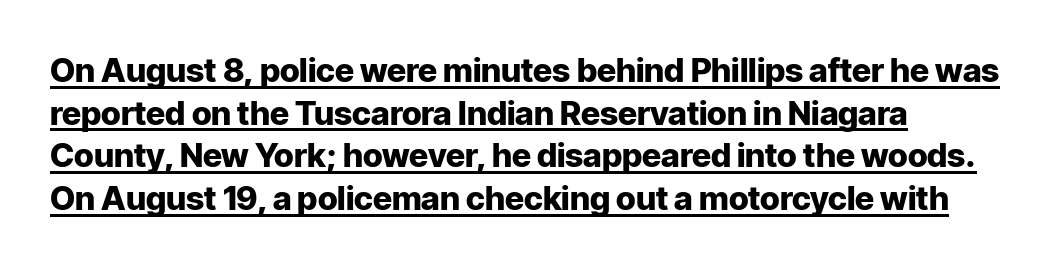
The rendering uses natural spacing where letterforms have individual widths. Posture: straight, roman, zero tilt. In terms of weight, the rendering is a true, heavy bold. These lines are composed in type without serifs. The passage shown stacks its lines at a standard gap. The lettering is marked with a stroke running underneath it.
